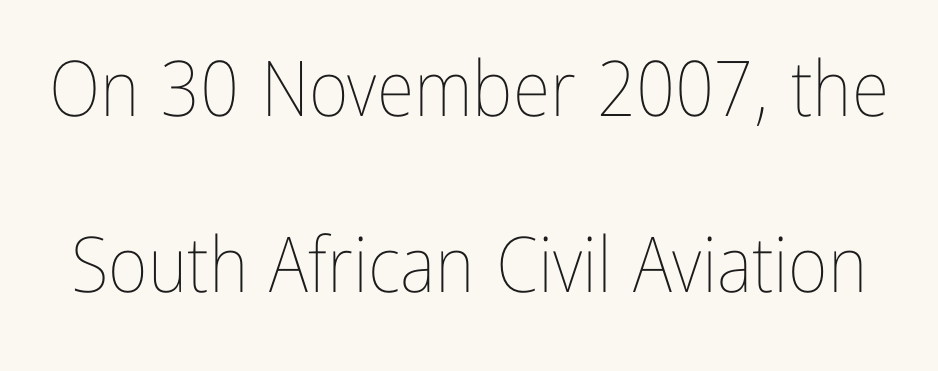
Observe the ordinary spacing: letters are neighbours, not strangers. Do the characters align in a grid? No, the font is proportional. Compared with typical paragraphs, the rows here are farther apart. The typesetting does not lean heavy: it is not bold.
